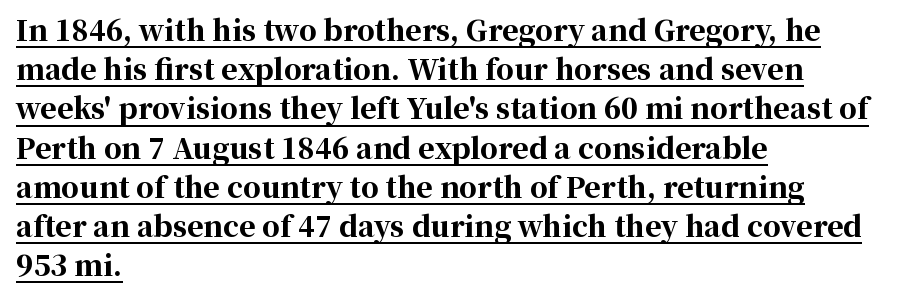
{"serif": "yes", "italic": "no", "bold": "yes", "weight": "bold", "width": "normal", "stroke_contrast": "high", "x_height": "medium", "monospaced": "no", "underline": "yes", "align": "left", "line_spacing": "normal", "line_spacing_ratio": 1.4, "letter_spacing": "normal", "letter_spacing_em": 0.0, "glyph_px": 28}
